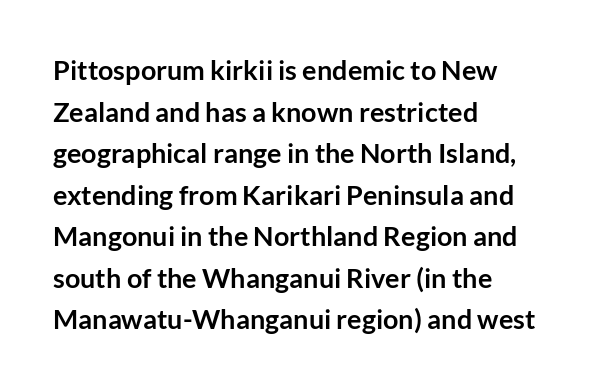
The image shows 27 px bold type, upright; set left-aligned, normal line spacing (1.54x), normal letter spacing, not underlined.
